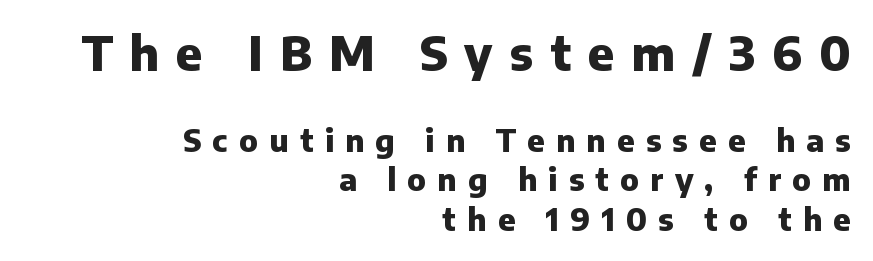
This sample keeps an unexceptional amount of space between lines. Check under the words: just untouched page. Type style note: lacks serifs. A roman cut, with each character standing at attention. Line endings align vertically; line beginnings do not.
